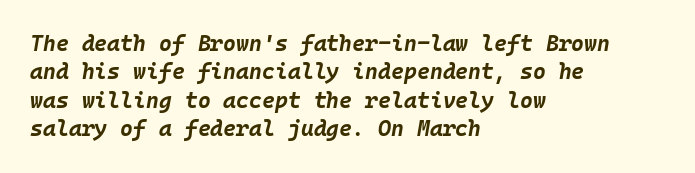
{"italic": "yes", "lean": "right", "slant_degrees": 10, "bold": "yes", "underline": "no", "align": "left", "line_spacing": "normal", "line_spacing_ratio": 1.29, "letter_spacing": "normal", "letter_spacing_em": 0.0, "glyph_px": 22}
